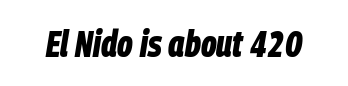
{"italic": "yes", "lean": "right", "slant_degrees": 9, "bold": "yes", "weight": "bold", "width": "condensed", "stroke_contrast": "low", "x_height": "large", "monospaced": "no", "underline": "no", "letter_spacing": "normal", "letter_spacing_em": 0.0, "glyph_px": 38}
